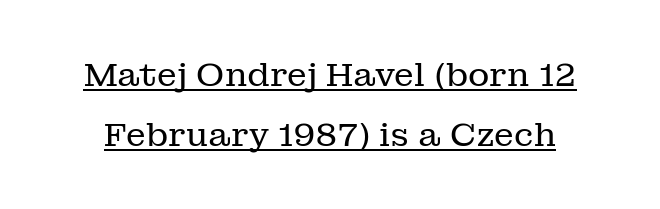
Q: Is the text bold? A: No.
Q: Is the text italic (slanted)? A: No, it is upright.
Q: Is the typeface a serif or a sans-serif typeface? A: Serif.
Q: Is the text underlined? A: Yes.
Q: Is the spacing between letters normal or unusually wide? A: Normal.
Q: Width (condensed, normal, or wide)? A: Normal.
Q: Stroke contrast? A: Low.
Q: x-height? A: Medium.
Q: Monospaced? A: No.
